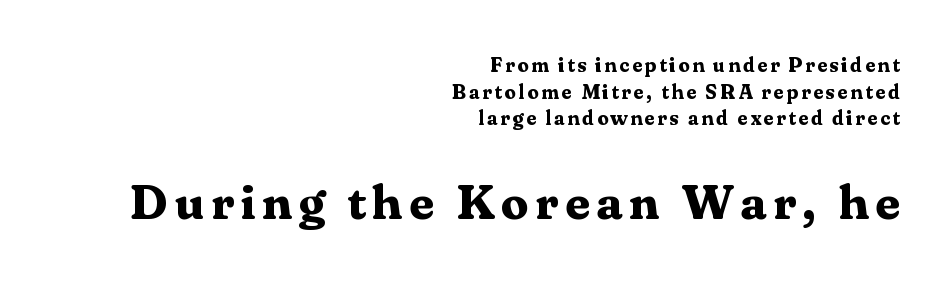
Q: Is the text bold? A: Yes.
Q: Is the text italic (slanted)? A: No, it is upright.
Q: Is the typeface a serif or a sans-serif typeface? A: Serif.
Q: Is the text underlined? A: No.
Q: How is the paragraph aligned? A: Right-aligned.
Q: Is the spacing between lines tight, normal or loose? A: Normal.
Q: Which block of text is set in a larger size, the first (top) or the second (bottom)? A: The second (bottom) one.
Q: Width (condensed, normal, or wide)? A: Normal.
Q: Stroke contrast? A: Medium.
Q: x-height? A: Medium.
Q: Monospaced? A: No.
